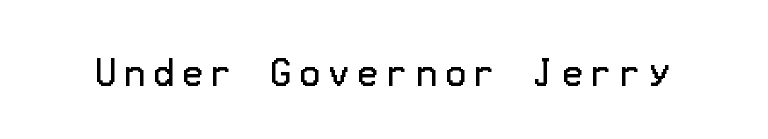
The image shows 33 px regular-weight sans-serif type, upright; set unusually wide letter spacing (+0.28 em), not underlined; low stroke contrast and a medium x-height.
